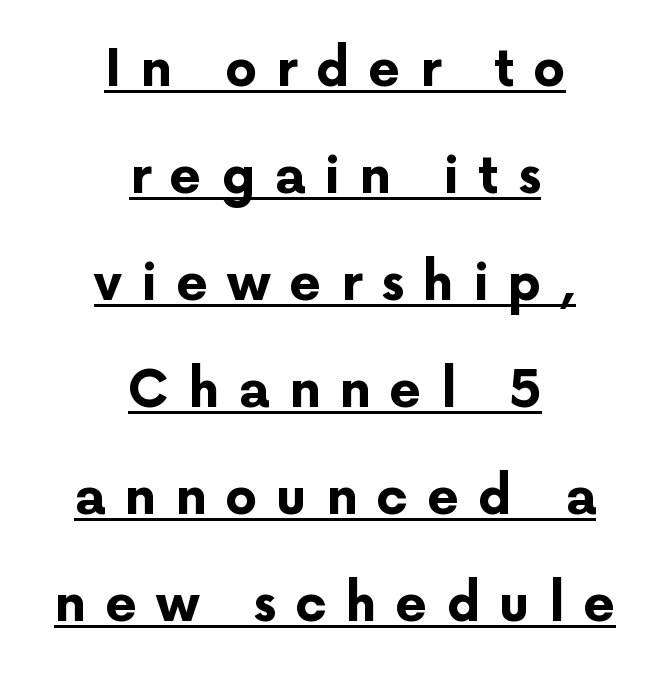
Q: Is the text bold? A: Yes.
Q: Is the text italic (slanted)? A: No, it is upright.
Q: Is the typeface a serif or a sans-serif typeface? A: Sans-serif.
Q: Is the text underlined? A: Yes.
Q: How is the paragraph aligned? A: Centered.
Q: Is the spacing between letters normal or unusually wide? A: Unusually wide.
Q: Is the spacing between lines tight, normal or loose? A: Loose.
Q: Width (condensed, normal, or wide)? A: Normal.
Q: Stroke contrast? A: Low.
Q: x-height? A: Medium.
Q: Monospaced? A: No.
